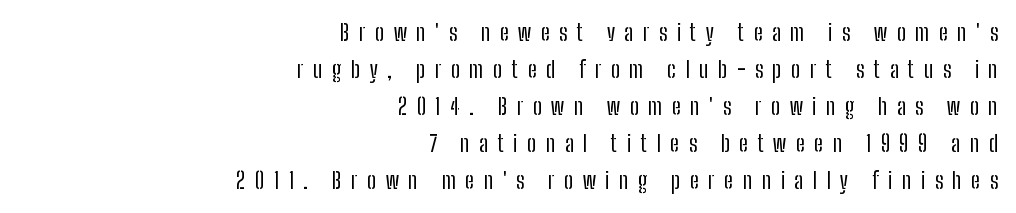
{"italic": "no", "bold": "no", "underline": "no", "align": "right", "line_spacing": "normal", "line_spacing_ratio": 1.61, "letter_spacing": "wide", "letter_spacing_em": 0.41, "glyph_px": 23}
